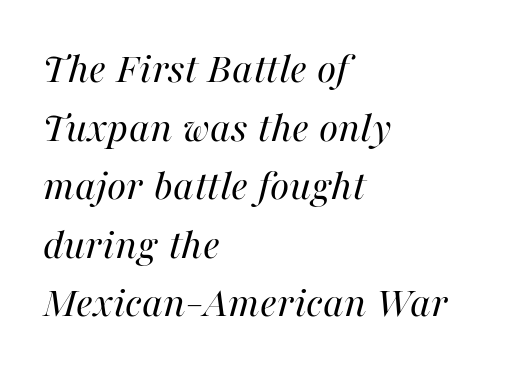
Is the block centered? No — it sits flush against the left margin. Caption: face not bold, strokes unweighted. The whole block is typeset with a tilt. The rendering uses a moderate line-height, typical for paragraphs.
